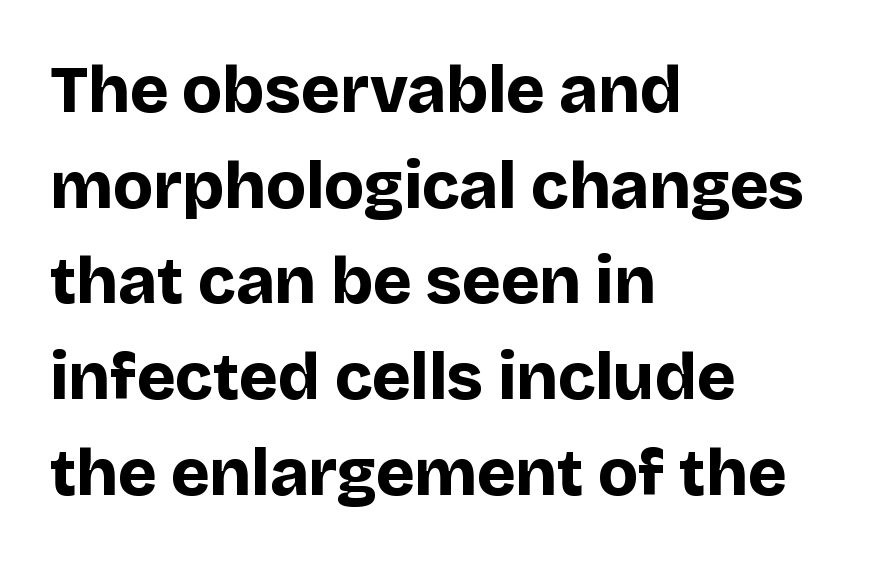
Q: Is the text bold? A: Yes.
Q: Is the text italic (slanted)? A: No, it is upright.
Q: Is the typeface a serif or a sans-serif typeface? A: Sans-serif.
Q: Is the text underlined? A: No.
Q: How is the paragraph aligned? A: Left-aligned.
Q: Is the spacing between letters normal or unusually wide? A: Normal.
Q: Is the spacing between lines tight, normal or loose? A: Normal.
Q: Width (condensed, normal, or wide)? A: Normal.
Q: Stroke contrast? A: Low.
Q: x-height? A: Large.
Q: Monospaced? A: No.
